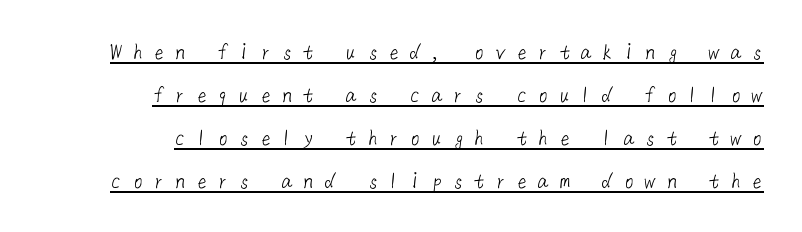
Q: Is the text bold? A: No.
Q: Is the text underlined? A: Yes.
Q: How is the paragraph aligned? A: Right-aligned.
Q: Is the spacing between letters normal or unusually wide? A: Unusually wide.
